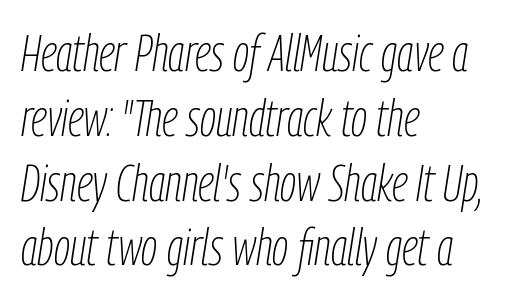
Q: Is the text bold? A: No.
Q: Is the text italic (slanted)? A: Yes, it leans right by about 9 degrees.
Q: Is the text underlined? A: No.
Q: How is the paragraph aligned? A: Left-aligned.
Q: Is the spacing between letters normal or unusually wide? A: Normal.
Q: Is the spacing between lines tight, normal or loose? A: Normal.
Q: Width (condensed, normal, or wide)? A: Condensed.
Q: Stroke contrast? A: Low.
Q: x-height? A: Medium.
Q: Monospaced? A: No.
